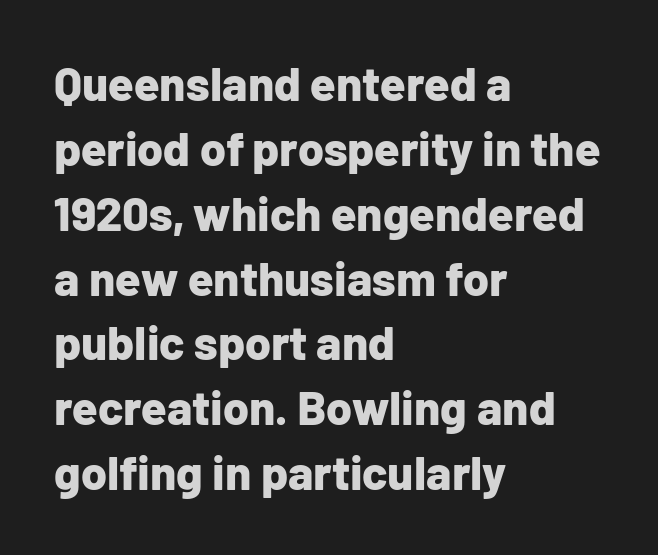
The image shows 47 px bold sans-serif type, upright; set left-aligned, normal line spacing (1.38x), normal letter spacing, not underlined; low stroke contrast and a medium x-height.
